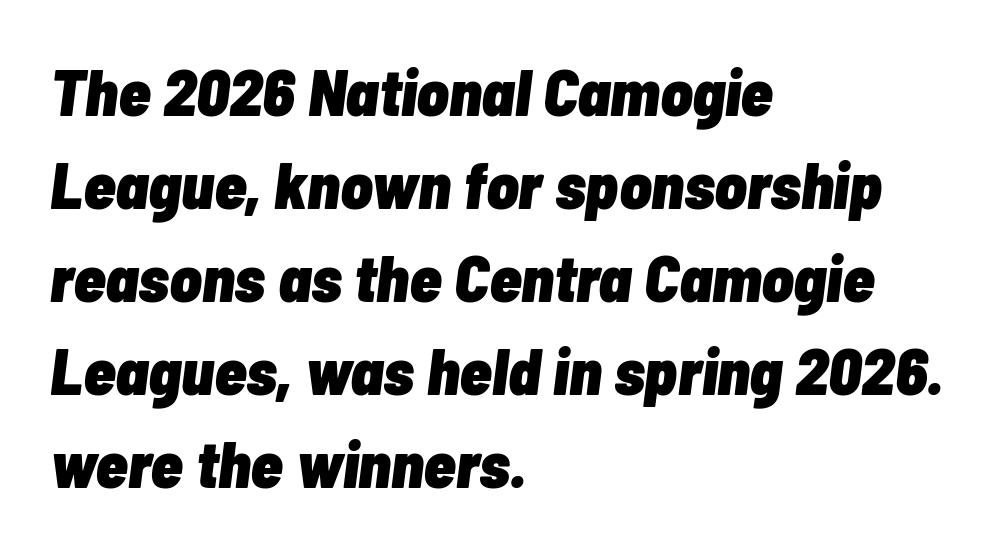
The image shows 66 px heavy, condensed type, italic (leaning right); set left-aligned, normal line spacing (1.41x), normal letter spacing, not underlined; low stroke contrast and a medium x-height.
